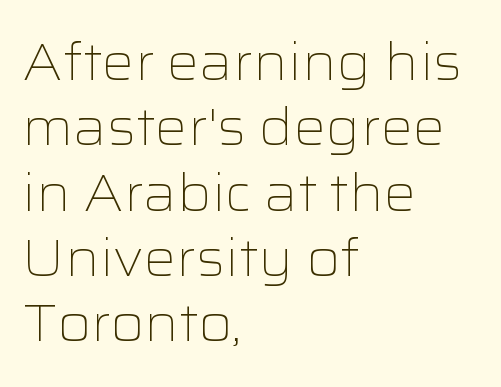
Do the characters align in a grid? No, the font is proportional. This sample uses a sans-serif face. Spacing between characters is what you'd get straight out of the box. The area under the type is left untouched. This sample is left-justified, so line endings fall wherever the words run out. Quick note: interline space is typical.
